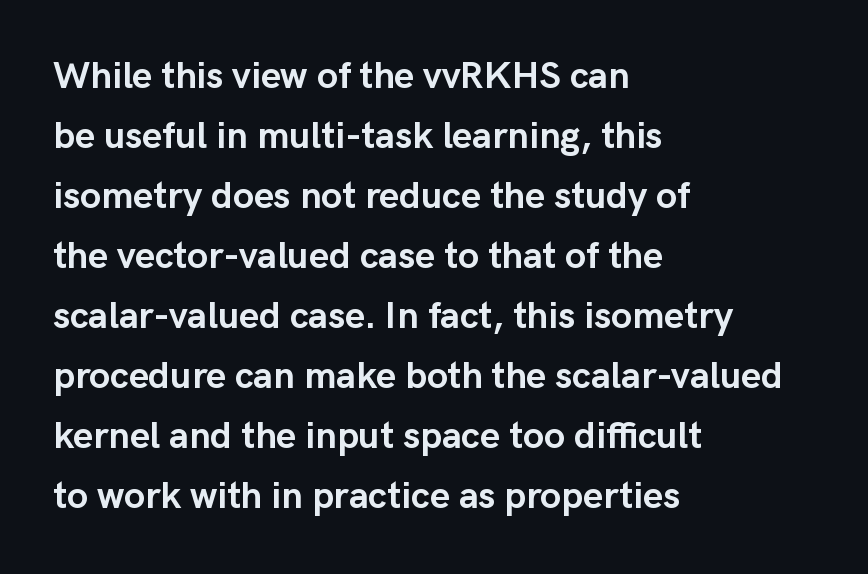
Q: Is the text bold? A: Yes.
Q: Is the text italic (slanted)? A: No, it is upright.
Q: Is the typeface a serif or a sans-serif typeface? A: Sans-serif.
Q: Is the text underlined? A: No.
Q: How is the paragraph aligned? A: Left-aligned.
Q: Is the spacing between letters normal or unusually wide? A: Normal.
Q: Is the spacing between lines tight, normal or loose? A: Normal.
Q: Width (condensed, normal, or wide)? A: Normal.
Q: Stroke contrast? A: Low.
Q: x-height? A: Medium.
Q: Monospaced? A: No.
